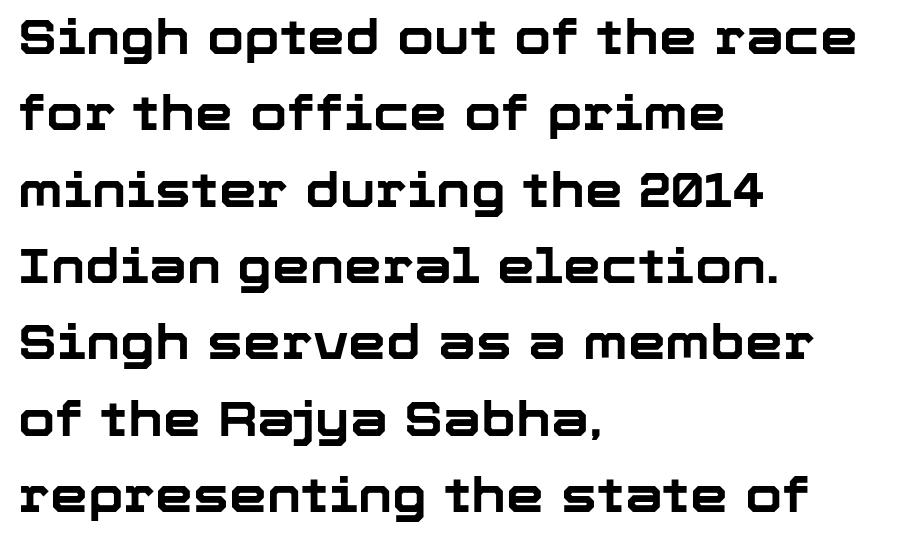
Typeset ragged right — the left edge is the straight one. Beneath every word, the page is bare. Here the designer chose a conventional face with non-uniform glyph widths. One glance says typical: line gaps are just what's usual. Summary of weight: heavy, a full bold.
